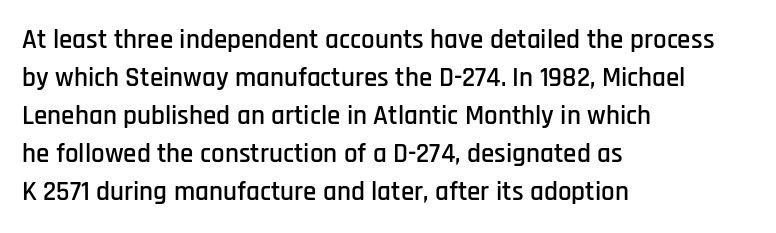
{"italic": "no", "underline": "no", "align": "left", "line_spacing": "normal", "line_spacing_ratio": 1.41, "letter_spacing": "normal", "letter_spacing_em": 0.0, "glyph_px": 27}
